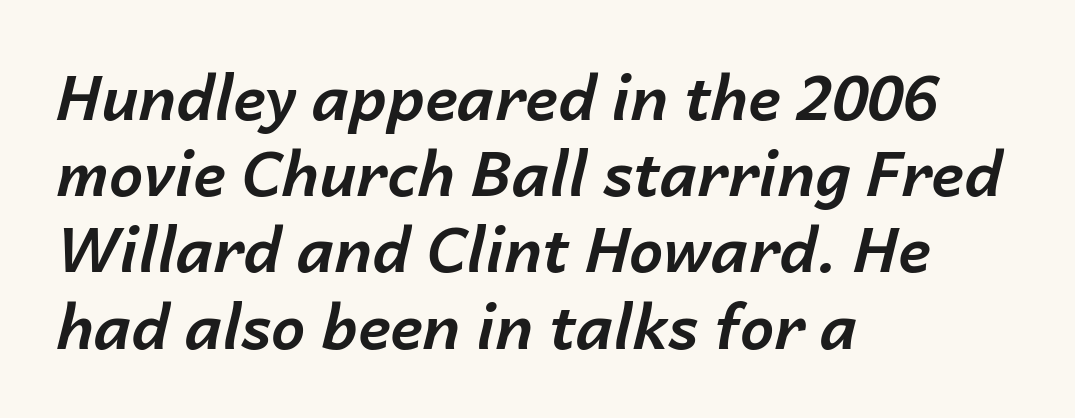
Set as a true bold cut, around the 700 mark. How would I describe the line gaps? Plain and ordinary. Plain, unruled lines of type. Spacing verdict: proportional, widths tailored to each character. The lettering tilts uniformly, giving the passage an italic look. No extra tracking has been applied to these lines.
